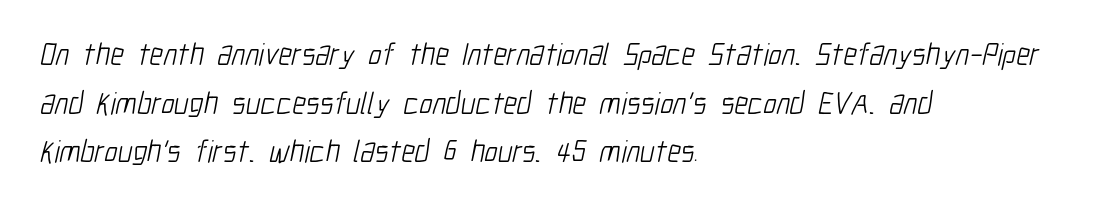
{"serif": "no", "bold": "no", "weight": "light", "width": "condensed", "stroke_contrast": "low", "x_height": "medium", "monospaced": "no", "underline": "no", "align": "left", "line_spacing": "normal", "line_spacing_ratio": 1.57, "letter_spacing": "normal", "letter_spacing_em": 0.0, "glyph_px": 31}
